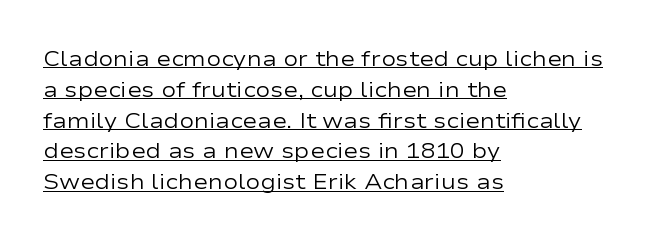
Quick note: not italic, upright. Decoration check: the copy is underlined. Is this a heavy cut? Hardly; it is regular or lighter. Does the copy run flush right? No — it runs flush left. Does extra space separate the letters? No, they use regular spacing.
